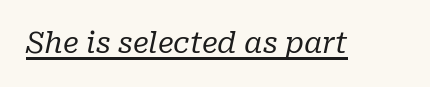
The image shows 29 px regular-weight serif type, italic (leaning right); set normal letter spacing, underlined; low stroke contrast and a medium x-height.
